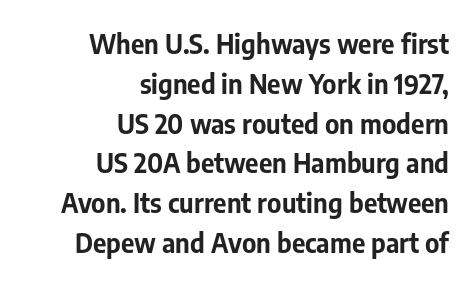
Q: Is the text bold? A: Yes.
Q: Is the text italic (slanted)? A: No, it is upright.
Q: Is the text underlined? A: No.
Q: How is the paragraph aligned? A: Right-aligned.
Q: Is the spacing between letters normal or unusually wide? A: Normal.
Q: Is the spacing between lines tight, normal or loose? A: Normal.
